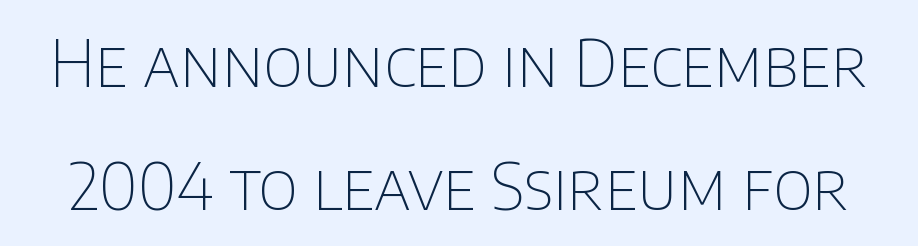
Q: Is the text bold? A: No.
Q: Is the text italic (slanted)? A: No, it is upright.
Q: Is the typeface a serif or a sans-serif typeface? A: Sans-serif.
Q: Is the text underlined? A: No.
Q: Is the spacing between letters normal or unusually wide? A: Normal.
Q: Is the spacing between lines tight, normal or loose? A: Loose.
Q: Width (condensed, normal, or wide)? A: Normal.
Q: Stroke contrast? A: Low.
Q: x-height? A: Large.
Q: Monospaced? A: No.
